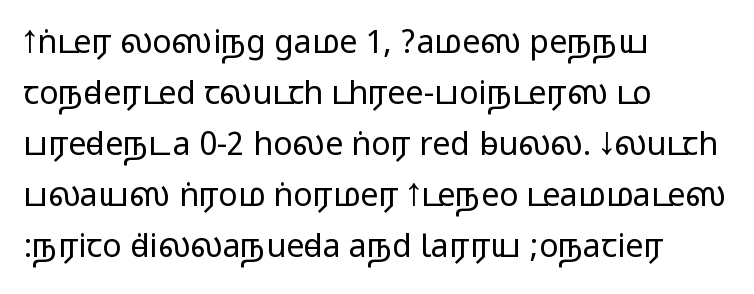
The image shows 32 px wide sans-serif type, upright; set left-aligned, normal line spacing (1.59x), normal letter spacing, not underlined; medium stroke contrast.
